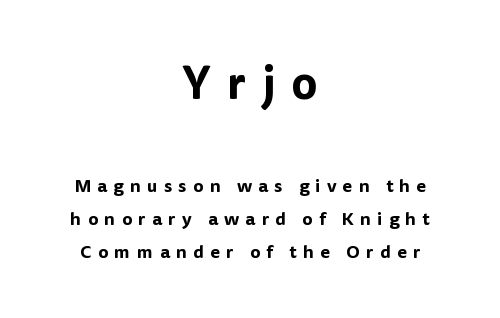
Q: Is the text italic (slanted)? A: No, it is upright.
Q: Is the typeface a serif or a sans-serif typeface? A: Sans-serif.
Q: Is the text underlined? A: No.
Q: How is the paragraph aligned? A: Centered.
Q: Is the spacing between letters normal or unusually wide? A: Unusually wide.
Q: Which block of text is set in a larger size, the first (top) or the second (bottom)? A: The first (top) one.
Q: Width (condensed, normal, or wide)? A: Normal.
Q: Stroke contrast? A: Low.
Q: x-height? A: Medium.
Q: Monospaced? A: No.
